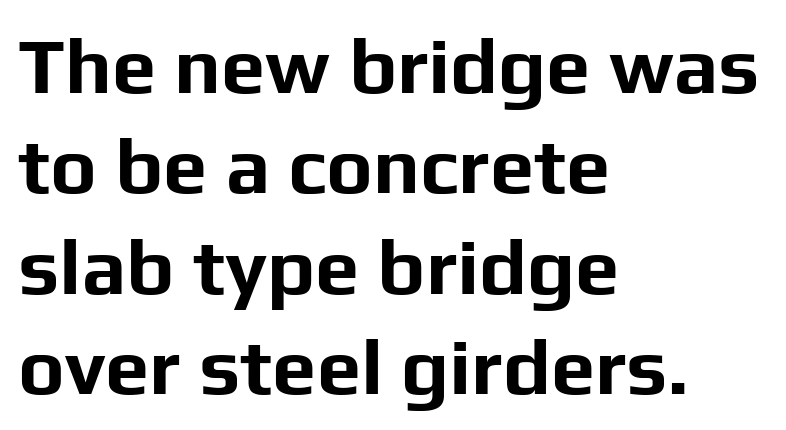
Q: Is the text bold? A: Yes.
Q: Is the text italic (slanted)? A: No, it is upright.
Q: Is the typeface a serif or a sans-serif typeface? A: Sans-serif.
Q: Is the text underlined? A: No.
Q: How is the paragraph aligned? A: Left-aligned.
Q: Is the spacing between letters normal or unusually wide? A: Normal.
Q: Is the spacing between lines tight, normal or loose? A: Normal.
Q: Width (condensed, normal, or wide)? A: Normal.
Q: Stroke contrast? A: Low.
Q: x-height? A: Medium.
Q: Monospaced? A: No.
